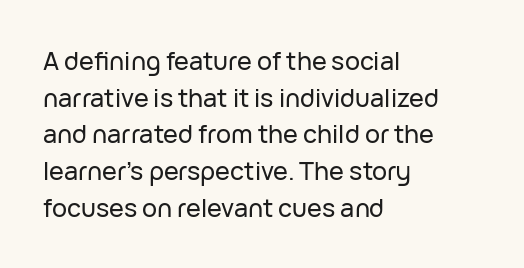
Q: Is the text italic (slanted)? A: No, it is upright.
Q: Is the text underlined? A: No.
Q: How is the paragraph aligned? A: Left-aligned.
Q: Is the spacing between letters normal or unusually wide? A: Normal.
Q: Is the spacing between lines tight, normal or loose? A: Normal.
